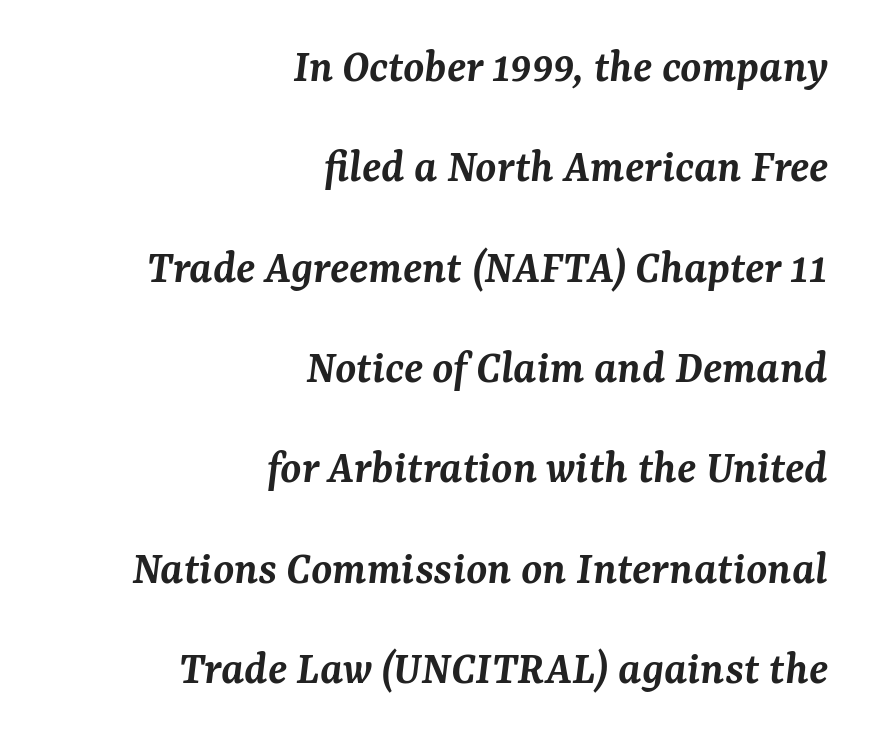
{"serif": "yes", "italic": "yes", "lean": "right", "slant_degrees": 7, "bold": "semi", "weight": "semibold", "width": "normal", "stroke_contrast": "medium", "x_height": "medium", "monospaced": "no", "underline": "no", "align": "right", "line_spacing": "loose", "line_spacing_ratio": 2.09, "letter_spacing": "normal", "letter_spacing_em": 0.0, "glyph_px": 48}
